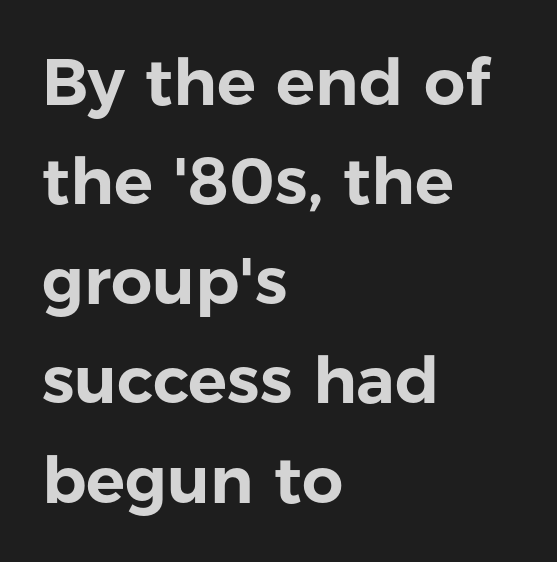
{"serif": "no", "italic": "no", "width": "normal", "stroke_contrast": "low", "x_height": "medium", "monospaced": "no", "underline": "no", "align": "left", "line_spacing": "normal", "line_spacing_ratio": 1.53, "letter_spacing": "normal", "letter_spacing_em": 0.0, "glyph_px": 65}
